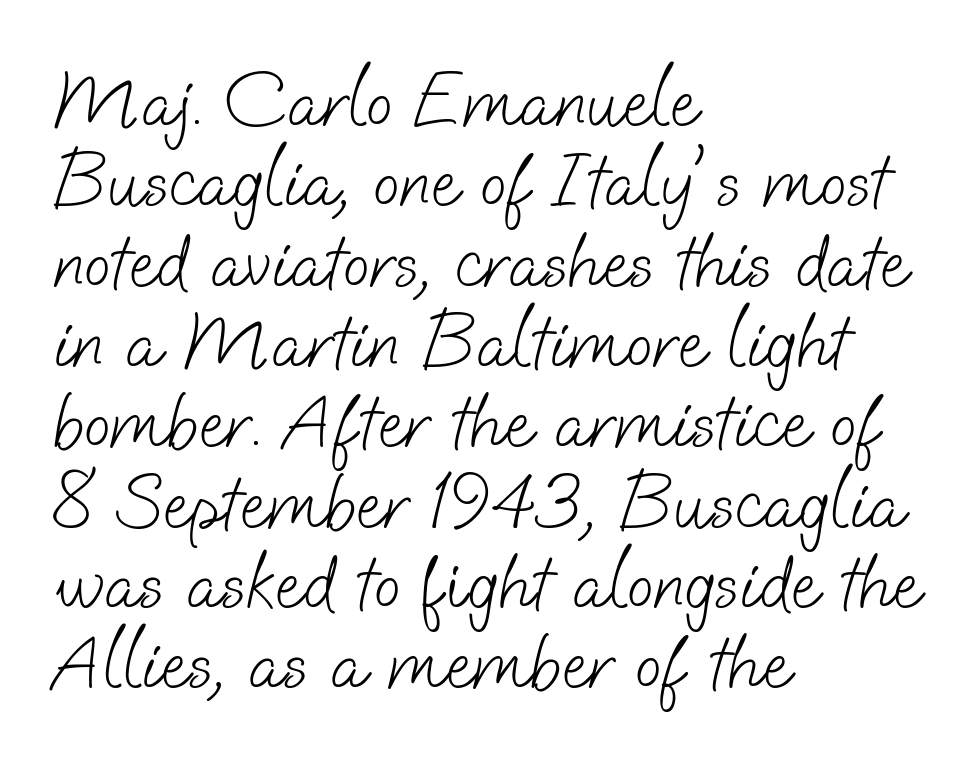
Q: Is the text bold? A: No.
Q: Is the typeface a serif or a sans-serif typeface? A: Sans-serif.
Q: Is the text underlined? A: No.
Q: How is the paragraph aligned? A: Left-aligned.
Q: Is the spacing between letters normal or unusually wide? A: Normal.
Q: Is the spacing between lines tight, normal or loose? A: Tight.
Q: Width (condensed, normal, or wide)? A: Normal.
Q: Stroke contrast? A: Low.
Q: x-height? A: Small.
Q: Monospaced? A: No.
